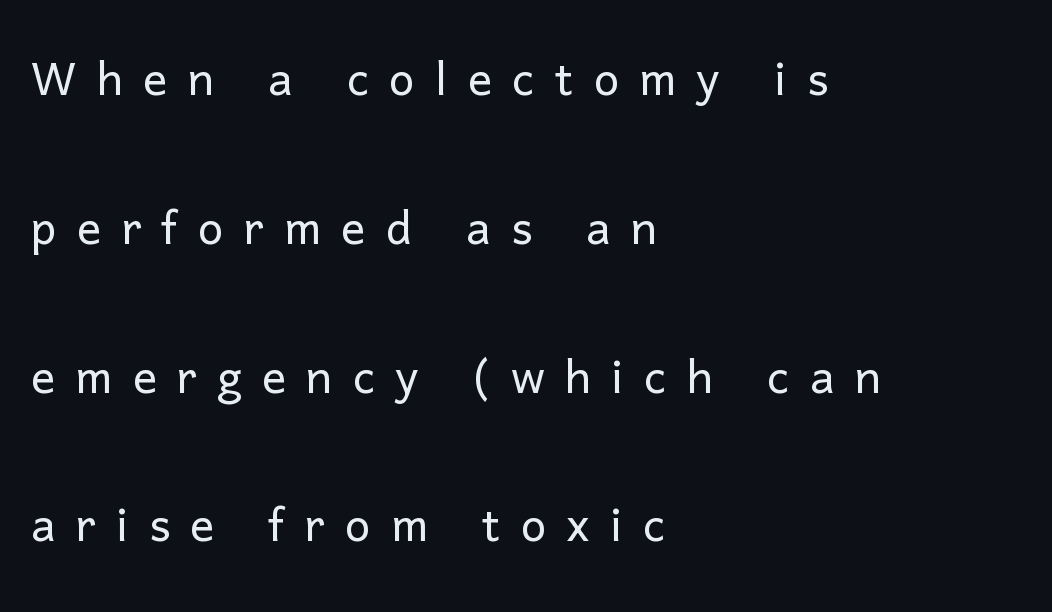
The image shows 60 px light sans-serif type, upright; set left-aligned, loose line spacing (2.48x), unusually wide letter spacing (+0.34 em), not underlined; low stroke contrast and a medium x-height.
